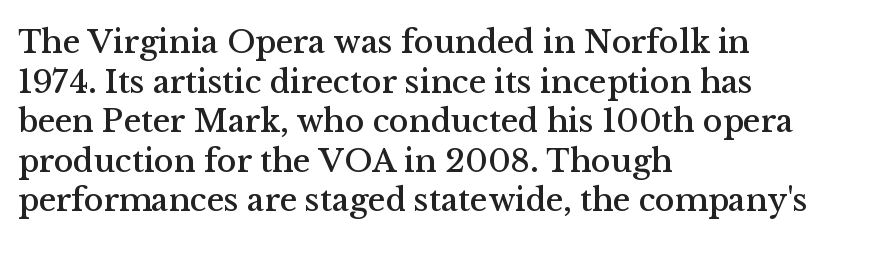
{"serif": "yes", "italic": "no", "width": "normal", "stroke_contrast": "medium", "x_height": "medium", "monospaced": "no", "underline": "no", "align": "left", "line_spacing_ratio": 1.2, "letter_spacing": "normal", "letter_spacing_em": 0.0, "glyph_px": 33}
